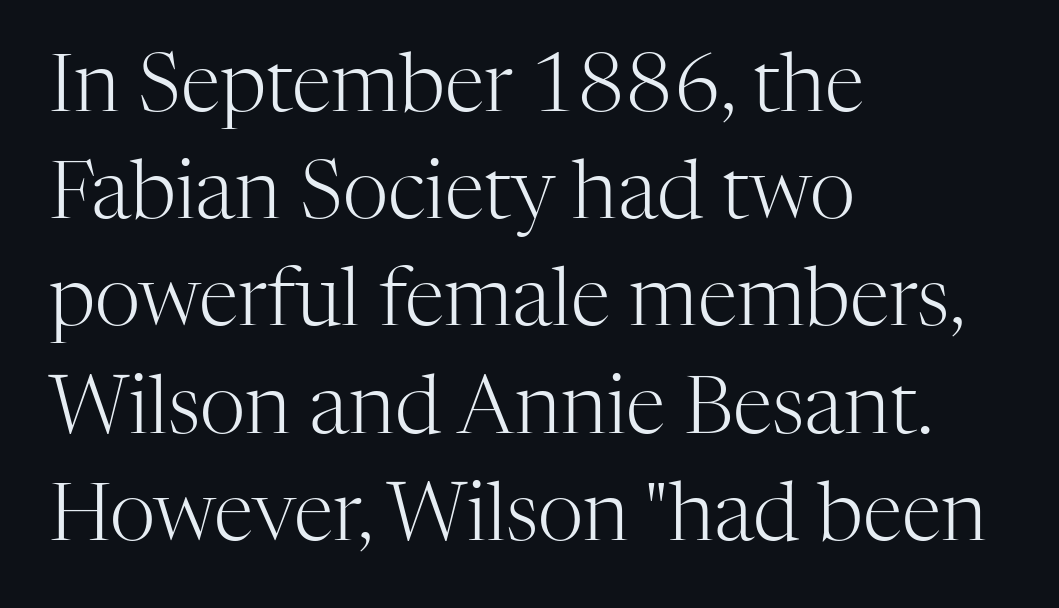
The image shows 80 px light serif type, upright; set left-aligned, normal line spacing (1.34x), normal letter spacing, not underlined; high stroke contrast and a medium x-height.
